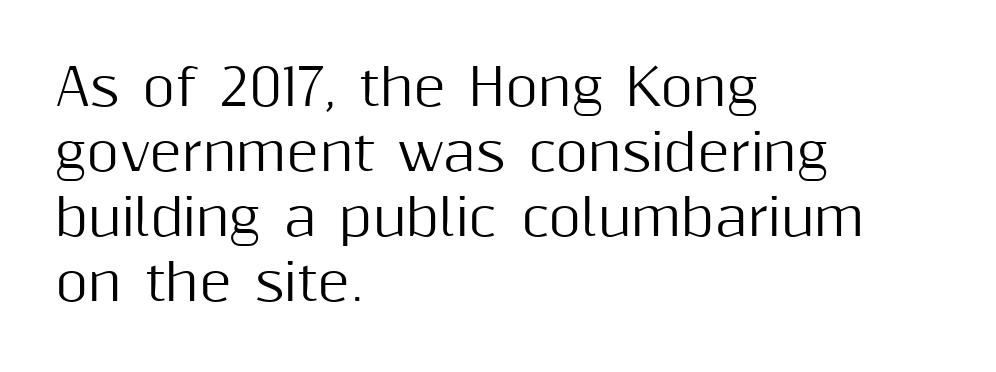
{"serif": "no", "italic": "no", "width": "normal", "stroke_contrast": "medium", "x_height": "medium", "monospaced": "no", "underline": "no", "align": "left", "line_spacing": "normal", "line_spacing_ratio": 1.3, "letter_spacing": "normal", "letter_spacing_em": 0.0, "glyph_px": 50}
